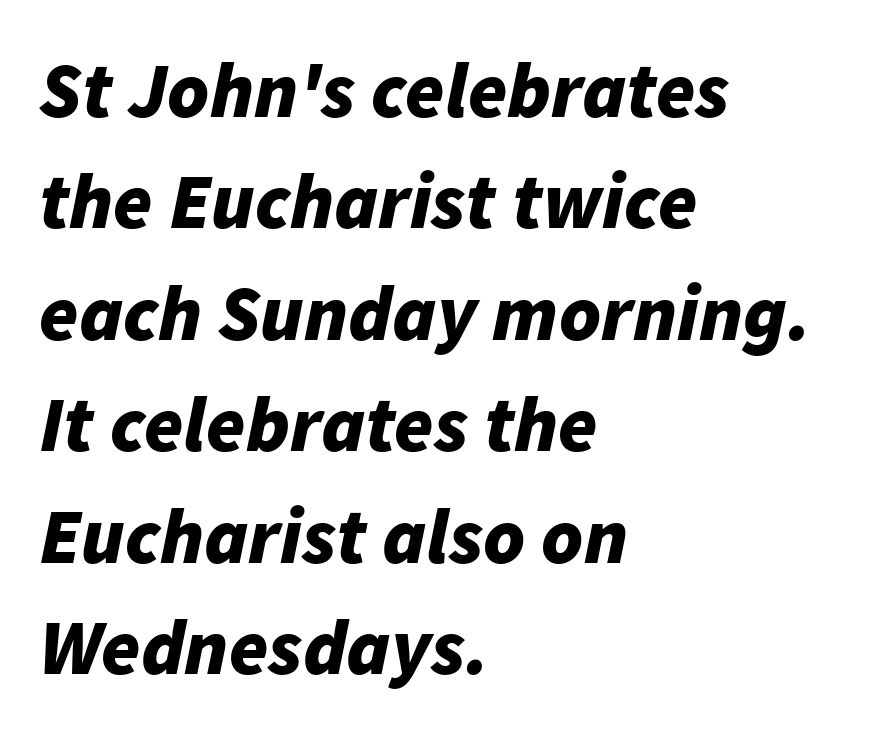
The image shows 79 px bold type, italic (leaning right); set left-aligned, normal line spacing (1.41x), normal letter spacing, not underlined; low stroke contrast and a medium x-height.
